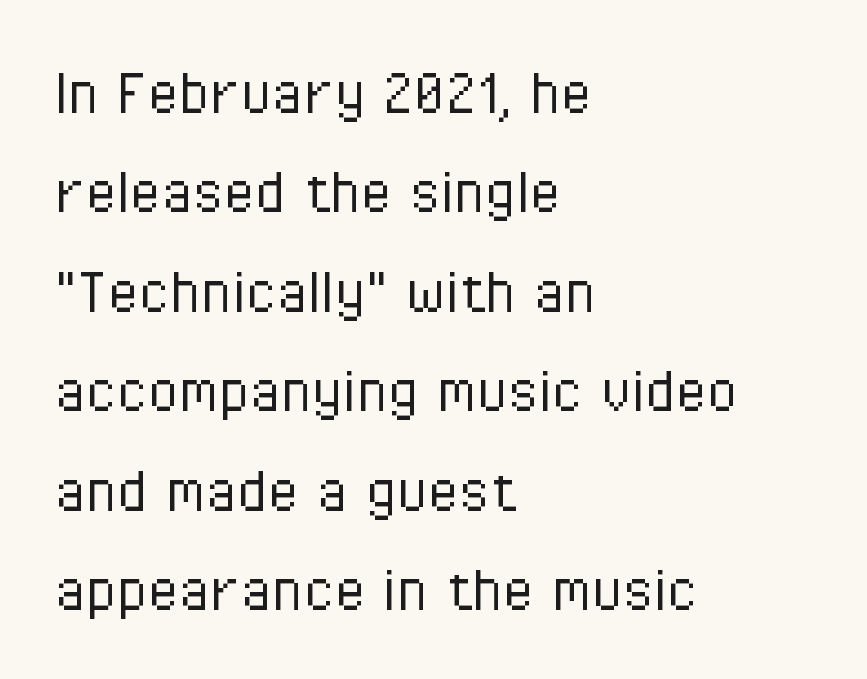
The image shows 71 px light, condensed sans-serif type, upright; set left-aligned, normal line spacing (1.4x), normal letter spacing, not underlined; low stroke contrast and a medium x-height.
